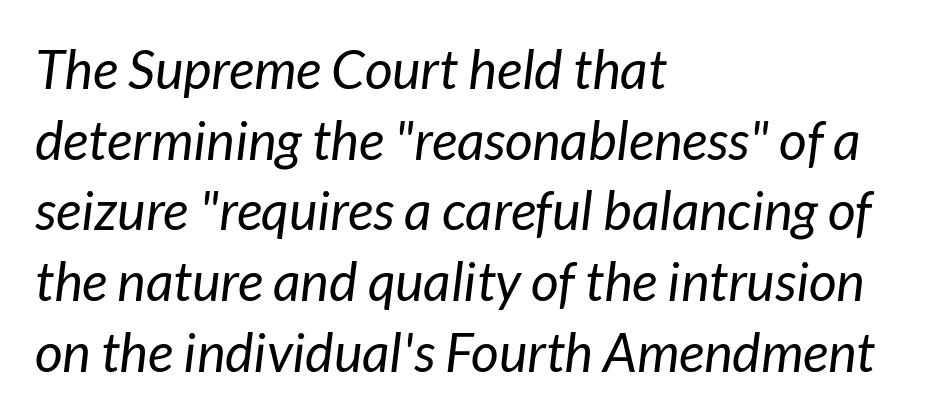
{"italic": "yes", "lean": "right", "slant_degrees": 7, "bold": "no", "weight": "regular", "width": "normal", "stroke_contrast": "low", "x_height": "medium", "monospaced": "no", "underline": "no", "align": "left", "line_spacing": "normal", "line_spacing_ratio": 1.31, "letter_spacing": "normal", "letter_spacing_em": 0.0, "glyph_px": 54}
